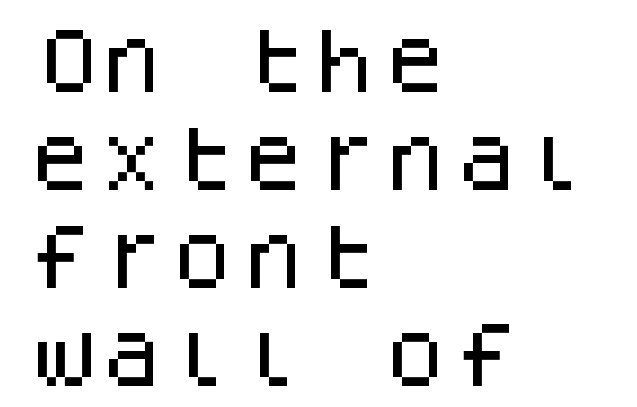
The glyphs are unaccompanied by any horizontal stroke below them. The passage shown is typed in a monospace face where columns stay perfectly aligned. The rendering keeps characters at their native spacing. A roman cut, with each character standing at attention.
